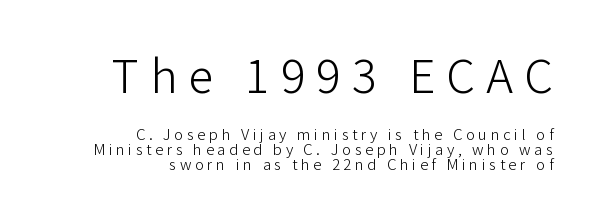
{"serif": "no", "italic": "no", "bold": "no", "weight": "light", "width": "normal", "stroke_contrast": "low", "x_height": "medium", "monospaced": "no", "underline": "no", "align": "right", "line_spacing": "tight", "line_spacing_ratio": 1.0, "letter_spacing": "wide", "letter_spacing_em": 0.24, "larger_block": "first", "size_ratio": 3.07, "glyph_px": 46}
